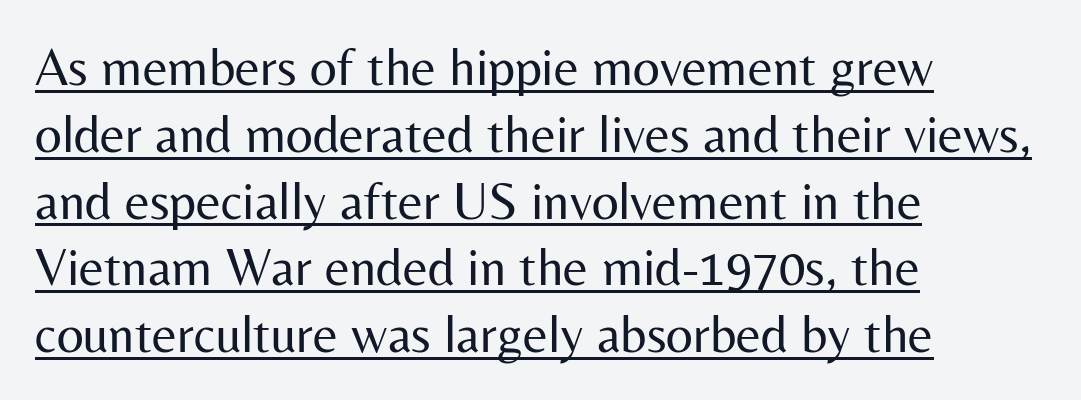
Is this a fixed-width face? No — the glyphs have proportional, varying widths. Font category for this specimen: sans-serif. The weight would be labelled regular, book, light, or lighter still. Interline gaps are of average width in this sample. One-word summary of the alignment: left.
